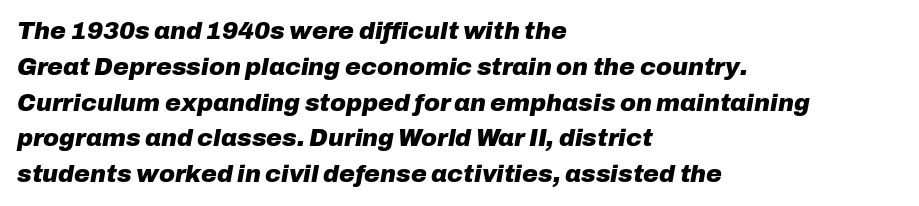
The image shows 24 px bold type, italic (leaning right); set left-aligned, normal line spacing (1.49x), normal letter spacing, not underlined.
